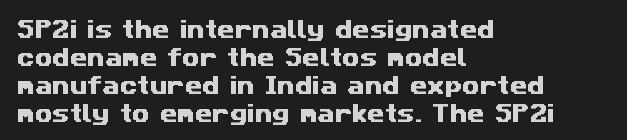
{"underline": "no", "align": "left", "line_spacing": "normal", "line_spacing_ratio": 1.4, "letter_spacing": "normal", "letter_spacing_em": 0.0, "glyph_px": 20}
